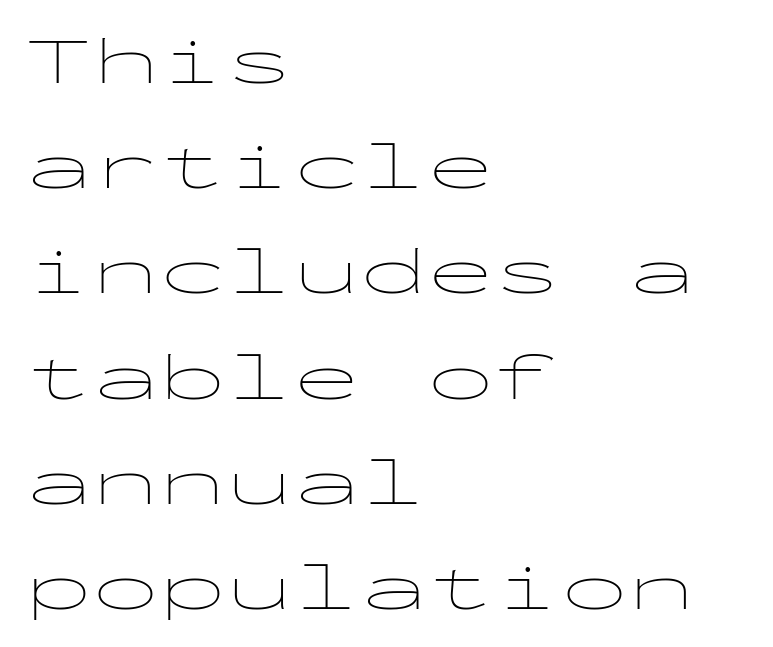
Think standard paragraph weight, or any step lighter than that. Successive baselines arrive at the customary interval. The face used here is rendered with its standard letterfit. These lines stack with their left ends in a neat column.
